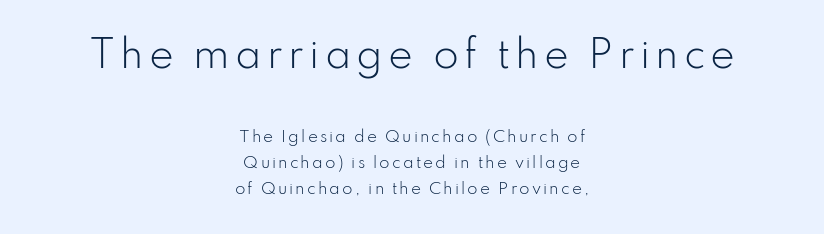
{"serif": "no", "italic": "no", "bold": "no", "weight": "light", "width": "normal", "stroke_contrast": "low", "x_height": "small", "monospaced": "no", "underline": "no", "align": "center", "line_spacing_ratio": 1.72, "larger_block": "first", "size_ratio": 2.47, "glyph_px": 37}
